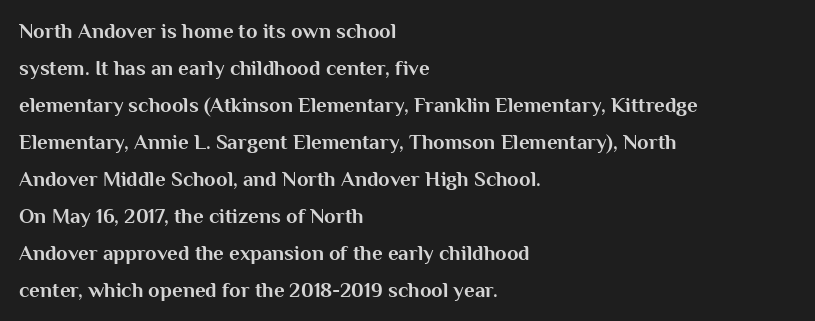
Bare-footed words on every line. Line starts are locked; line ends wander. The type is set solid horizontally, with unmodified tracking. In terms of posture, this sample is upright. Heavy-handed strokes throughout: this text is bold.
